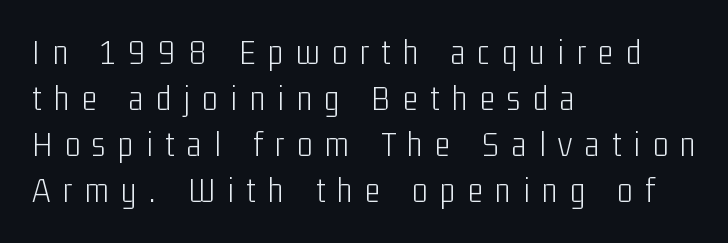
Check where the strokes stop: nothing finishes them off — pure sans. A typesetter would mark this as roman, not italic. The lines are quadded left. Compared with typical body copy, the letter spacing here is much looser. Plain, unruled lines of type. The passage shown is typed in a proportional face where columns would drift.
